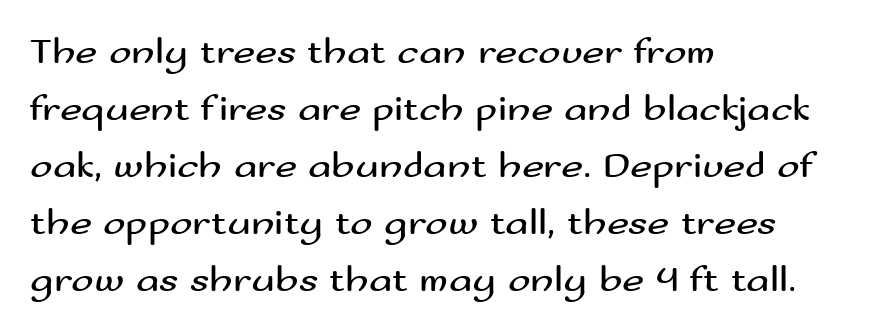
A sans-serif font was chosen for this passage. What stands out about the letter spacing? Nothing — it is the standard amount. The type sits square on the baseline with zero lean. This is not heavy type; no bold has been used. Only glyphs here, with clear space below each row.
